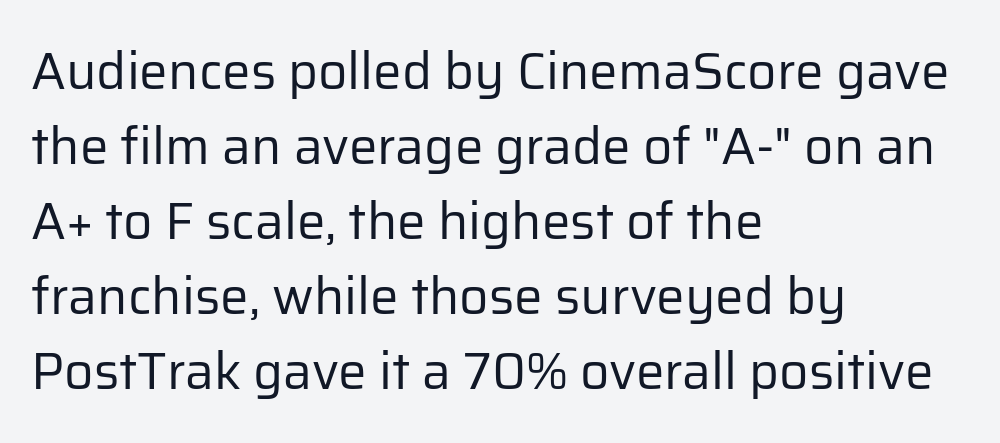
{"serif": "no", "italic": "no", "bold": "no", "weight": "regular", "width": "normal", "stroke_contrast": "low", "x_height": "medium", "monospaced": "no", "underline": "no", "align": "left", "line_spacing": "normal", "line_spacing_ratio": 1.47, "letter_spacing": "normal", "letter_spacing_em": 0.0, "glyph_px": 51}
